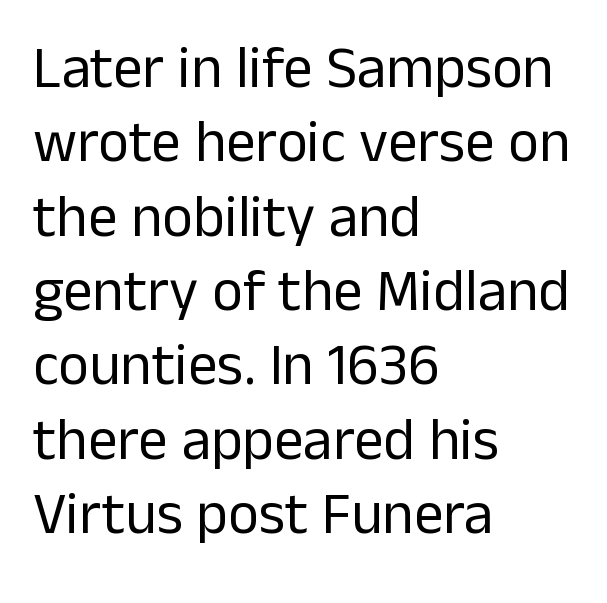
Nope, no serifs anywhere on these letters. Horizontal bands of white between lines are of average thickness. Is this a heavy cut? Hardly; it is regular or lighter. These lines keep a tight, regular rhythm from letter to letter. Do the characters align in a grid? No, the font is proportional. Notice how the passage keeps a crisp vertical edge on the left only.
